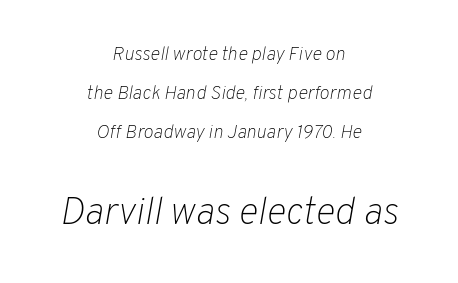
The image shows 38 px light type, italic (leaning right); set centered, loose line spacing (2.05x), normal letter spacing, not underlined; the second (bottom) block is 2.0x larger; low stroke contrast and a medium x-height.
